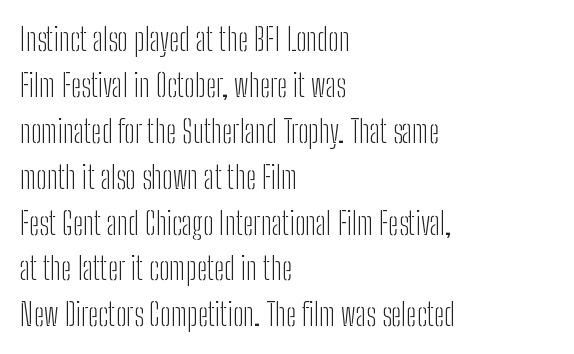
Q: Is the text bold? A: No.
Q: Is the text italic (slanted)? A: No, it is upright.
Q: Is the typeface a serif or a sans-serif typeface? A: Sans-serif.
Q: Is the text underlined? A: No.
Q: How is the paragraph aligned? A: Left-aligned.
Q: Is the spacing between letters normal or unusually wide? A: Normal.
Q: Is the spacing between lines tight, normal or loose? A: Normal.
Q: Width (condensed, normal, or wide)? A: Condensed.
Q: Stroke contrast? A: Low.
Q: x-height? A: Medium.
Q: Monospaced? A: No.
